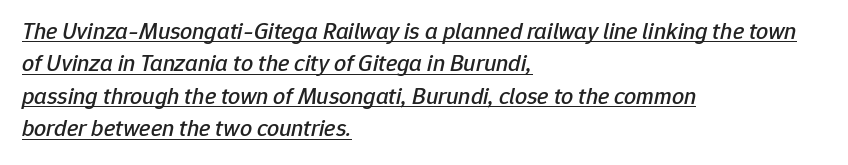
The image shows 24 px text type, italic (leaning right); set left-aligned, normal line spacing (1.35x), normal letter spacing, underlined.
